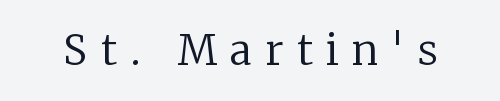
{"serif": "yes", "italic": "no", "bold": "no", "weight": "regular", "width": "normal", "stroke_contrast": "low", "x_height": "medium", "monospaced": "no", "underline": "no", "letter_spacing": "wide", "letter_spacing_em": 0.33, "glyph_px": 41}
